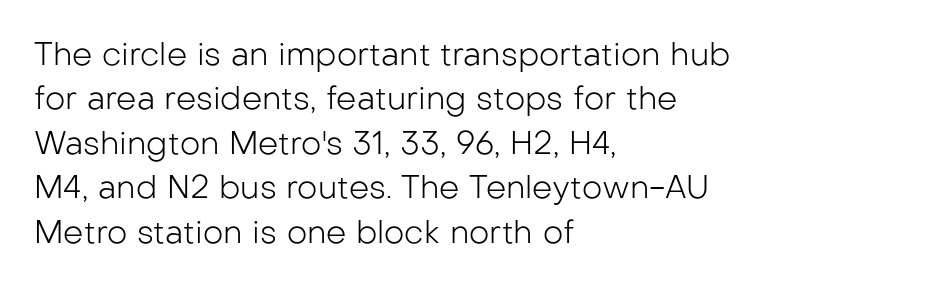
Plain, unruled lines of type. The face used here is proportionally spaced, like ordinary book or web type. Vertical stems look standard width or narrower in stroke. The leading is moderate, giving the passage an even texture.
